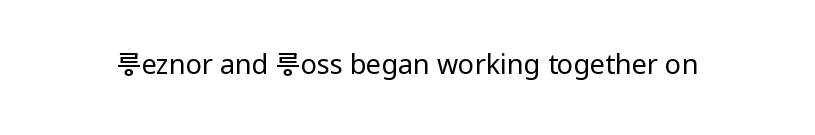
Has an underline been added? It has not. The type is set solid horizontally, with unmodified tracking. The characters are drawn with everyday or finer stroke widths. Every character sits straight up, as roman type does.
